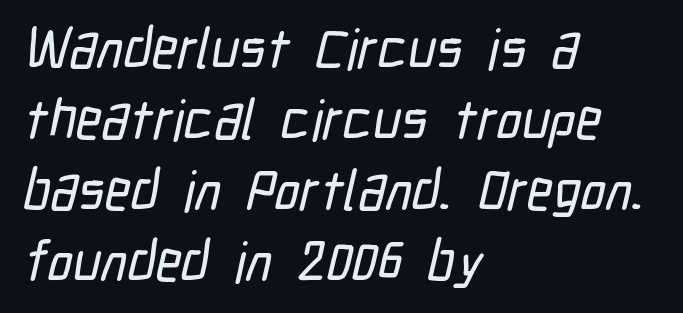
{"serif": "no", "width": "condensed", "stroke_contrast": "low", "x_height": "medium", "monospaced": "no", "underline": "no", "align": "left", "line_spacing": "normal", "line_spacing_ratio": 1.27, "letter_spacing": "normal", "letter_spacing_em": 0.0, "glyph_px": 56}
